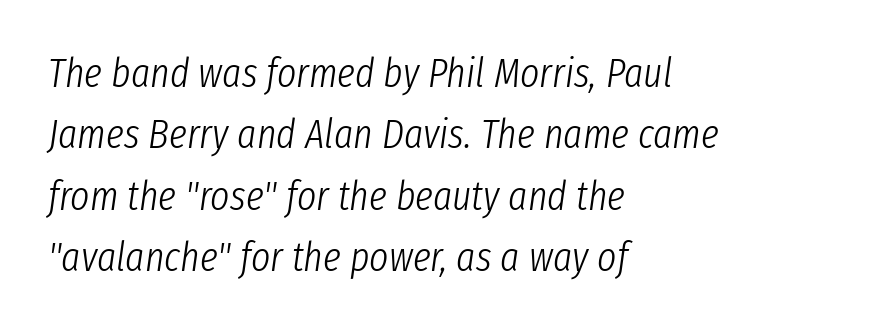
{"italic": "yes", "lean": "right", "slant_degrees": 8, "bold": "no", "weight": "light", "width": "condensed", "stroke_contrast": "low", "x_height": "medium", "monospaced": "no", "underline": "no", "align": "left", "line_spacing": "normal", "line_spacing_ratio": 1.5, "letter_spacing": "normal", "letter_spacing_em": 0.0, "glyph_px": 41}
